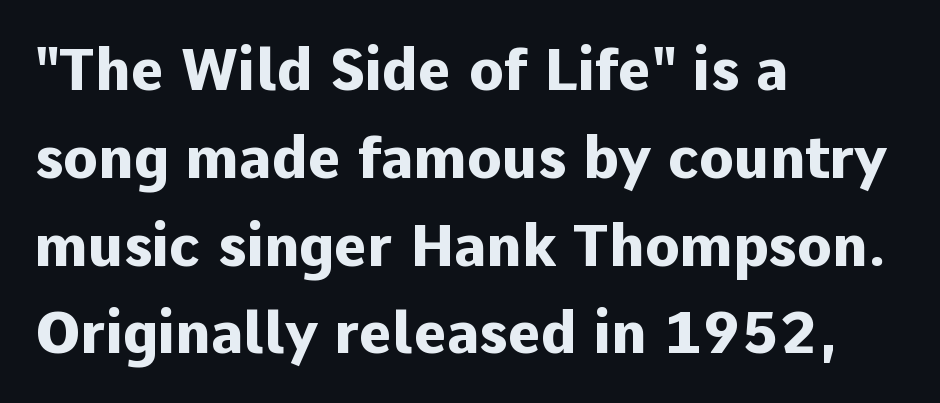
Characters remain perfectly vertical along every line. The type is set solid horizontally, with unmodified tracking. The setting favours the left margin, as ordinary paragraphs usually do. This rendering employs a face without finishing strokes, i.e., a sans-serif. Lines of text with bare space underneath.
